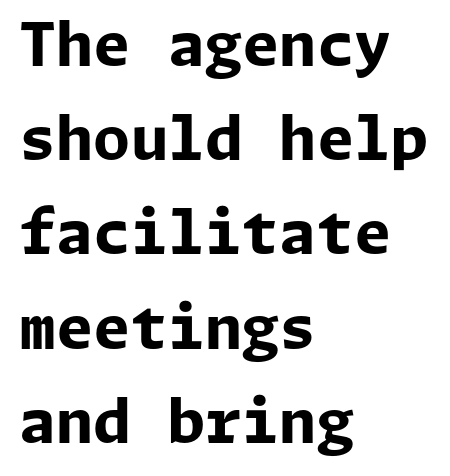
All the whitespace from short lines collects on the right. Words float on clear page, feet unadorned. Interline gaps are of average width in this sample. These words are printed bold, with thick strokes throughout. The rendering shows plain stroke endings on the letterforms — a sans-serif design. Ordinary non-slanted type is in use.
